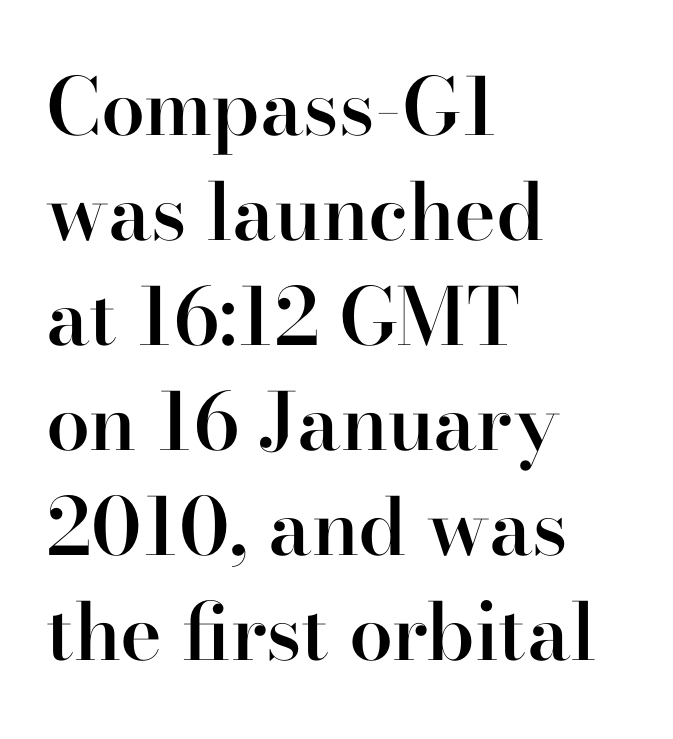
The image shows 79 px semibold serif type, upright; set left-aligned, normal line spacing (1.33x), normal letter spacing, not underlined; high stroke contrast and a small x-height.
